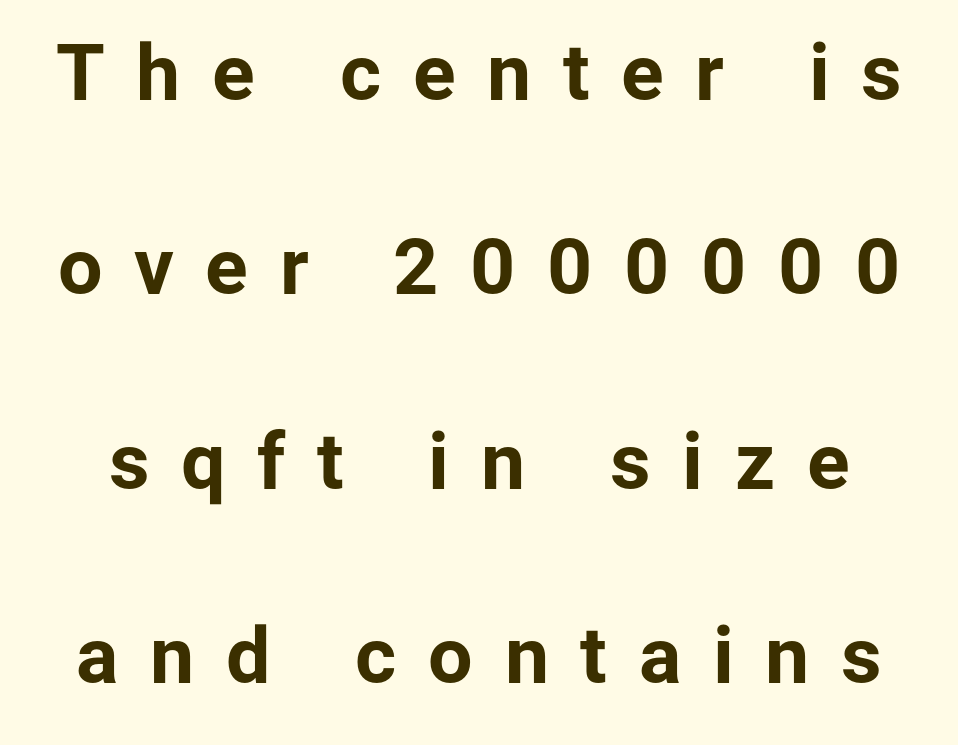
{"serif": "no", "italic": "no", "bold": "yes", "weight": "bold", "width": "normal", "stroke_contrast": "low", "x_height": "medium", "monospaced": "no", "underline": "no", "line_spacing": "loose", "line_spacing_ratio": 2.46, "letter_spacing": "wide", "letter_spacing_em": 0.4, "glyph_px": 79}
